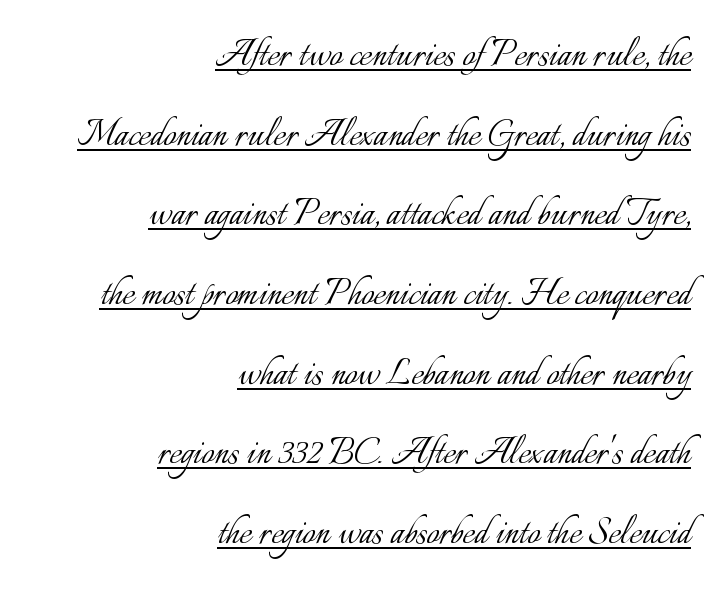
The image shows 45 px light type; set right-aligned, line spacing 1.77x, normal letter spacing, underlined; low stroke contrast and a small x-height.
